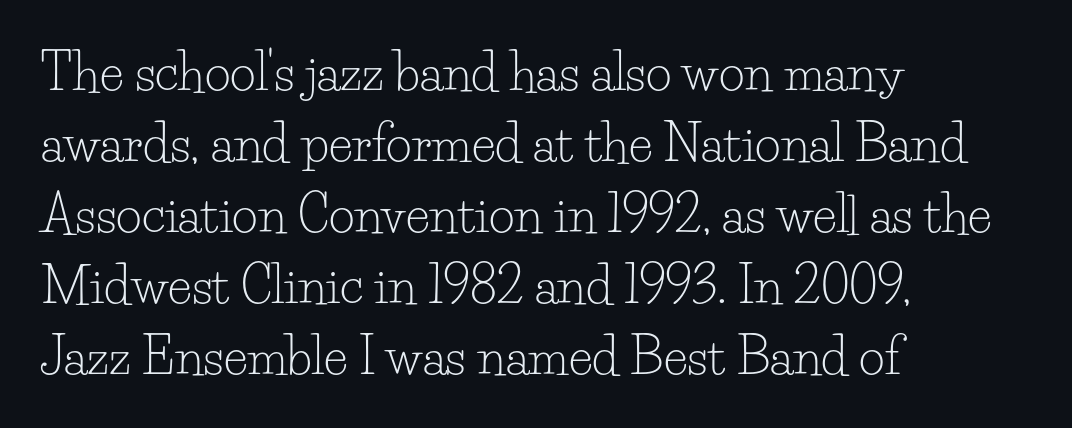
Q: Is the text bold? A: No.
Q: Is the text italic (slanted)? A: No, it is upright.
Q: Is the typeface a serif or a sans-serif typeface? A: Serif.
Q: Is the text underlined? A: No.
Q: How is the paragraph aligned? A: Left-aligned.
Q: Is the spacing between letters normal or unusually wide? A: Normal.
Q: Is the spacing between lines tight, normal or loose? A: Normal.
Q: Width (condensed, normal, or wide)? A: Normal.
Q: Stroke contrast? A: Low.
Q: x-height? A: Small.
Q: Monospaced? A: No.
